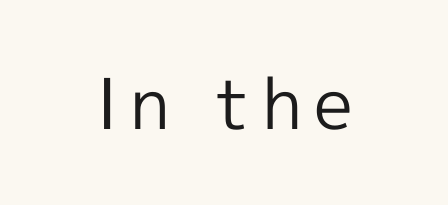
Q: Is the text bold? A: No.
Q: Is the text italic (slanted)? A: No, it is upright.
Q: Is the typeface a serif or a sans-serif typeface? A: Sans-serif.
Q: Is the text underlined? A: No.
Q: How is the paragraph aligned? A: Centered.
Q: Width (condensed, normal, or wide)? A: Normal.
Q: x-height? A: Medium.
Q: Monospaced? A: No.
